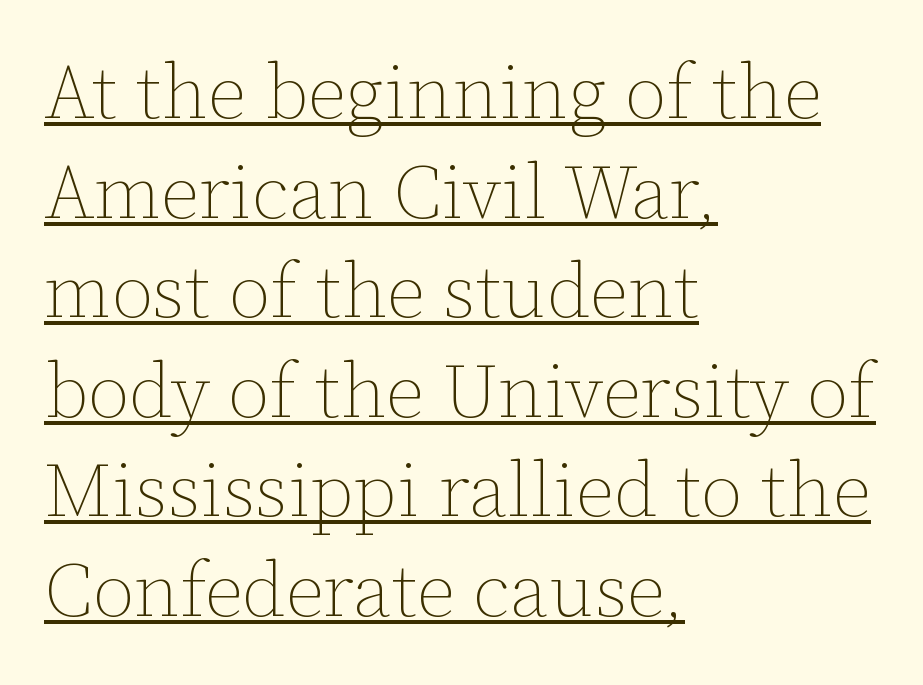
The image shows 76 px thin type, upright; set left-aligned, normal line spacing (1.31x), normal letter spacing, underlined; low stroke contrast and a medium x-height.
